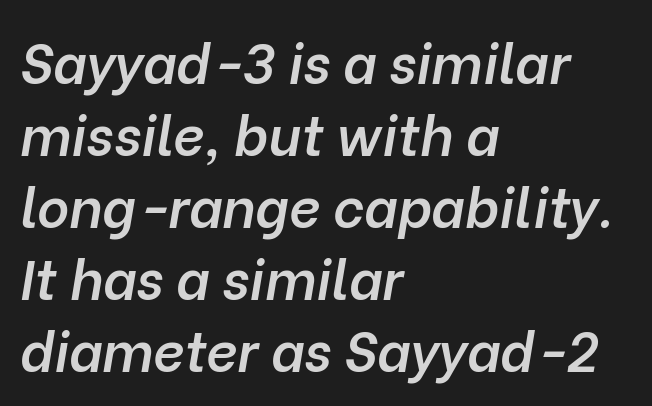
Looks like regular typesetting: each glyph gets only the width it needs. Observe the ordinary spacing: letters are neighbours, not strangers. Tall strokes in this sample are angled rather than plumb. In CSS terms this would be text-align: left. Bare-footed words on every line. Weight check: semibold — heavier than regular, not quite bold.
